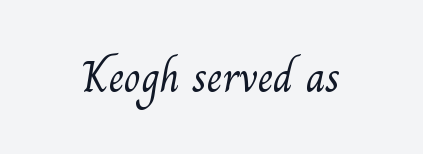
Q: Is the text bold? A: No.
Q: Is the typeface a serif or a sans-serif typeface? A: Serif.
Q: Is the text underlined? A: No.
Q: Is the spacing between letters normal or unusually wide? A: Normal.
Q: Width (condensed, normal, or wide)? A: Normal.
Q: Stroke contrast? A: Medium.
Q: x-height? A: Small.
Q: Monospaced? A: No.
